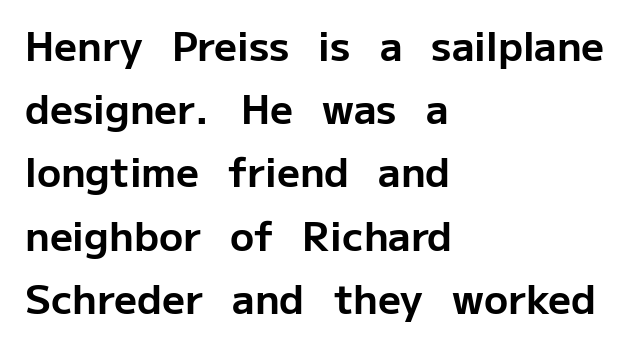
{"serif": "no", "italic": "no", "bold": "yes", "weight": "bold", "width": "normal", "stroke_contrast": "low", "x_height": "medium", "monospaced": "no", "underline": "no", "align": "left", "line_spacing": "normal", "line_spacing_ratio": 1.58, "letter_spacing": "normal", "letter_spacing_em": 0.0, "glyph_px": 40}
